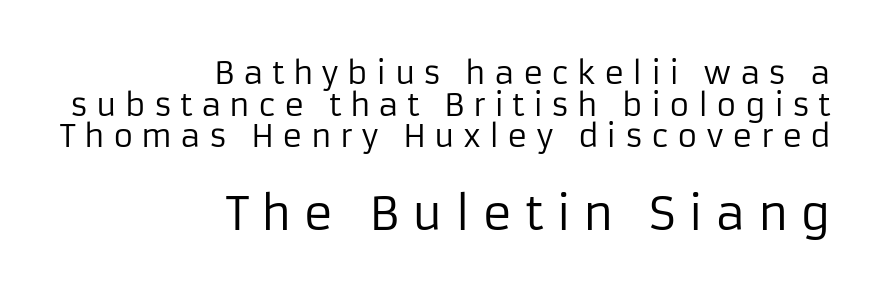
The image shows 46 px regular-weight sans-serif type, upright; set right-aligned, tight line spacing (1.02x), unusually wide letter spacing (+0.26 em), not underlined; the second (bottom) block is 1.48x larger; low stroke contrast and a medium x-height.
